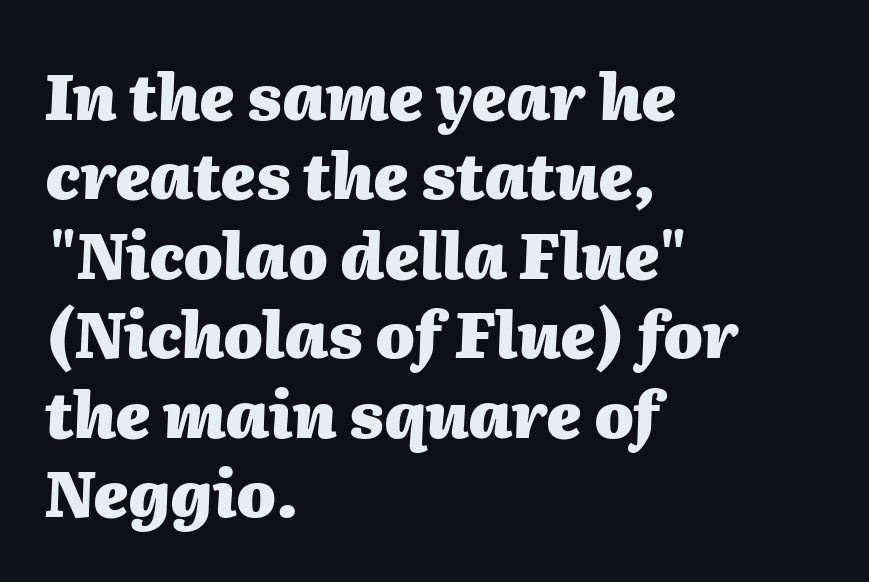
{"italic": "yes", "lean": "right", "slant_degrees": 2, "bold": "yes", "weight": "heavy", "width": "normal", "stroke_contrast": "medium", "x_height": "medium", "monospaced": "no", "underline": "no", "align": "left", "line_spacing": "normal", "line_spacing_ratio": 1.26, "letter_spacing": "normal", "letter_spacing_em": 0.0, "glyph_px": 63}
